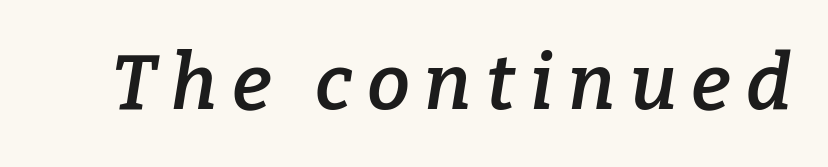
This is oblique type, the kind used for emphasis or titles. These lines carry some extra weight — a demibold, not a full bold. Quick note: underline off. I'd call this a serif setting — the letters wear small feet.
